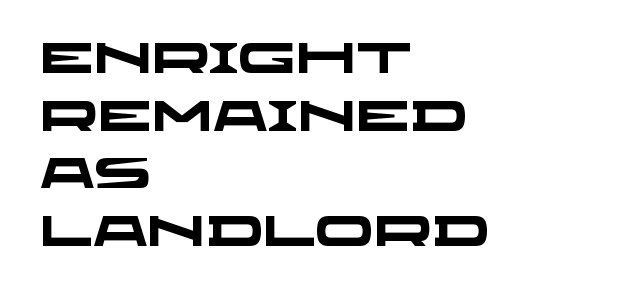
Spacing between characters is what you'd get straight out of the box. Quick note: underline off. You can tell from the bare stems that sans-serif type was used. Where is the straight margin? On the left. Here the designer chose a conventional face with non-uniform glyph widths.
